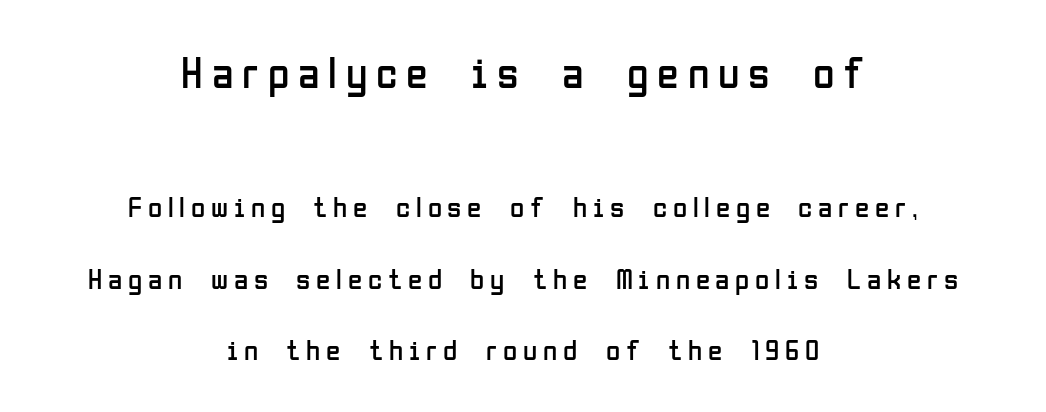
The image shows 44 px regular-weight, condensed sans-serif type, upright; set centered, loose line spacing (2.46x), unusually wide letter spacing (+0.2 em), not underlined; the first (top) block is 1.52x larger; low stroke contrast and a medium x-height.
